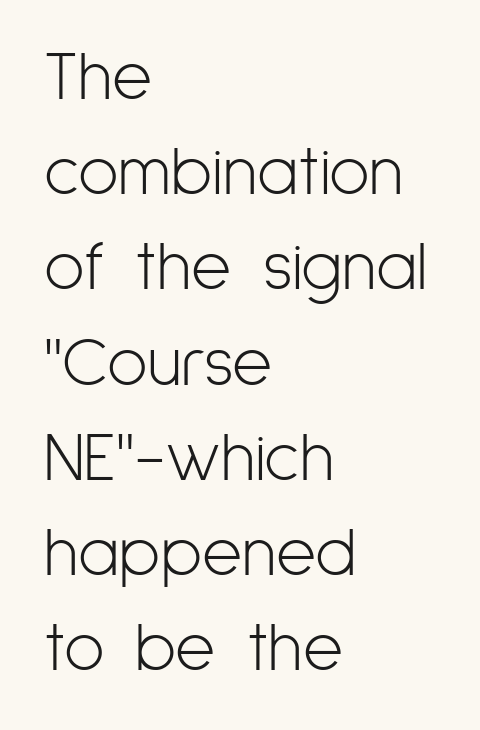
What's the leading like? Ordinary, nothing unusual. Characters follow at the spacing the type designer built in. Line starts are locked; line ends wander. The passage shown is not bold in any degree.
